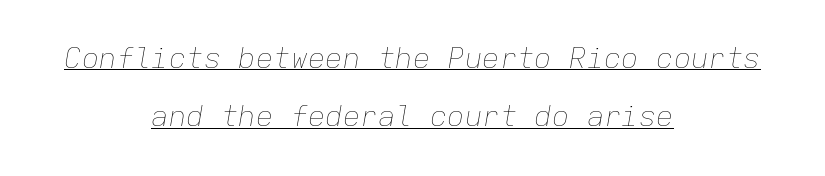
Weight: not bold — regular or lighter. Characters are canted at an angle relative to the baseline's perpendicular. The passage shown is typed in a monospace face where columns stay perfectly aligned. The lines are spread far apart with generous leading. Every word sits above its own underline.
